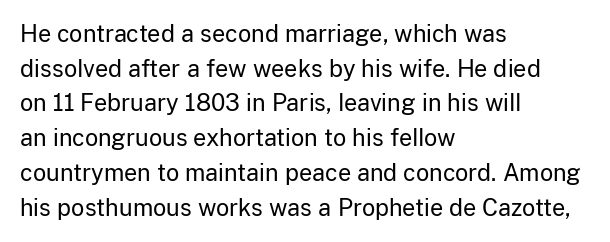
Vertical strokes here are truly vertical. Is the block centered? No — it sits flush against the left margin. Standard letterfit; no display-style spreading of the glyphs. This is not heavy type; no bold has been used.
